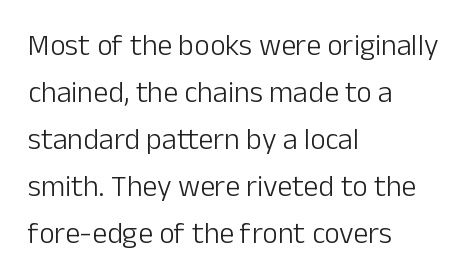
The image shows 30 px light sans-serif type, upright; set left-aligned, normal line spacing (1.57x), normal letter spacing, not underlined; low stroke contrast and a medium x-height.
